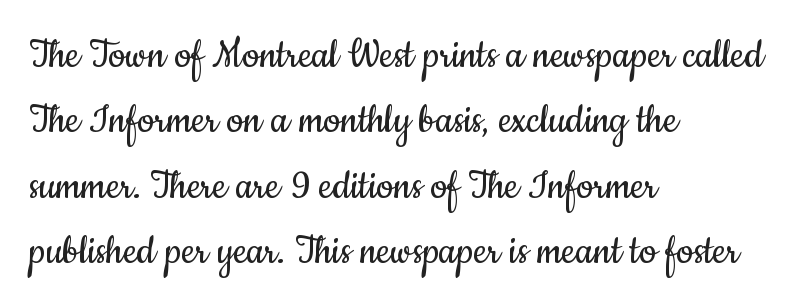
Q: Is the text bold? A: No.
Q: Is the text italic (slanted)? A: Yes.
Q: Is the typeface a serif or a sans-serif typeface? A: Sans-serif.
Q: Is the text underlined? A: No.
Q: How is the paragraph aligned? A: Left-aligned.
Q: Is the spacing between letters normal or unusually wide? A: Normal.
Q: Is the spacing between lines tight, normal or loose? A: Normal.
Q: Width (condensed, normal, or wide)? A: Condensed.
Q: Stroke contrast? A: Low.
Q: x-height? A: Small.
Q: Monospaced? A: No.
